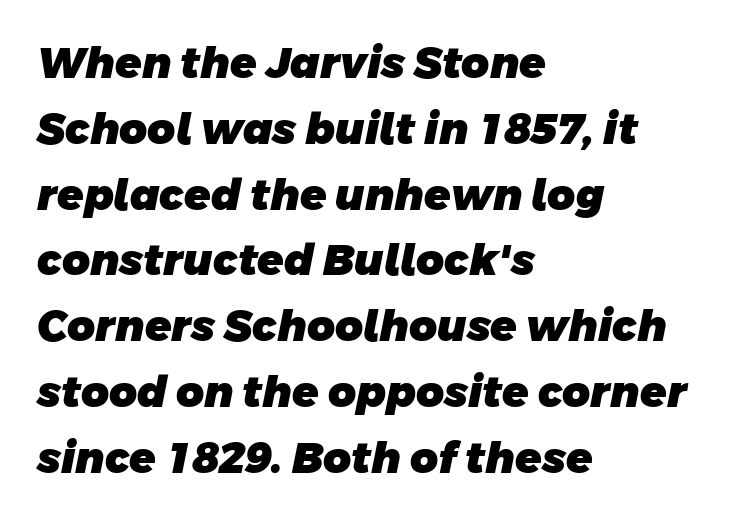
The image shows 43 px heavy sans-serif type; set left-aligned, normal line spacing (1.53x), normal letter spacing, not underlined; low stroke contrast and a large x-height.
